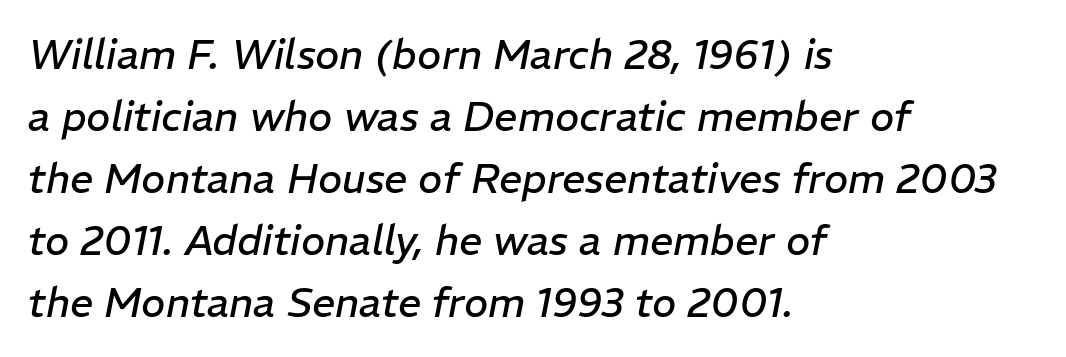
{"italic": "yes", "lean": "right", "slant_degrees": 11, "bold": "no", "weight": "regular", "width": "normal", "stroke_contrast": "low", "x_height": "medium", "monospaced": "no", "underline": "no", "align": "left", "line_spacing": "normal", "line_spacing_ratio": 1.51, "letter_spacing": "normal", "letter_spacing_em": 0.0, "glyph_px": 41}
